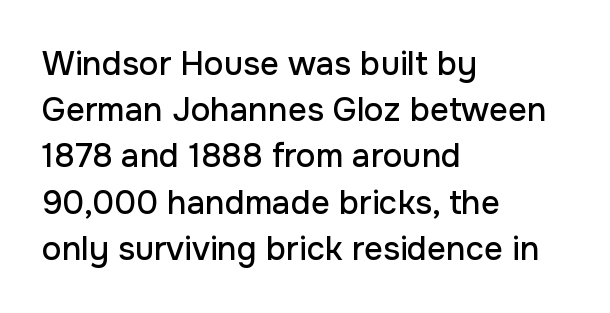
The image shows 33 px sans-serif type, upright; set left-aligned, normal line spacing (1.4x), normal letter spacing, not underlined; low stroke contrast and a medium x-height.
